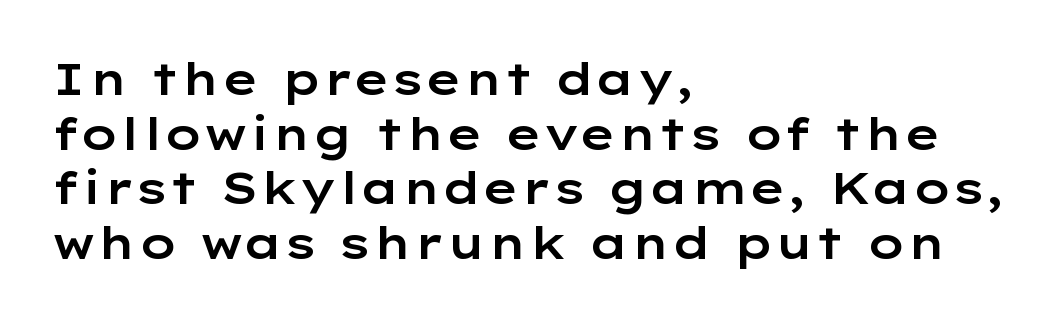
A classic flush-left, rag-right setting is used for this passage. Is the letter spacing exaggerated? No — it looks like the ordinary default. Nope, not italic — everything's standing straight. To sum up the face: it is a sans, with no serifs. The space beneath each line is pristine and unruled. The passage shown is typed in a proportional face where columns would drift.
